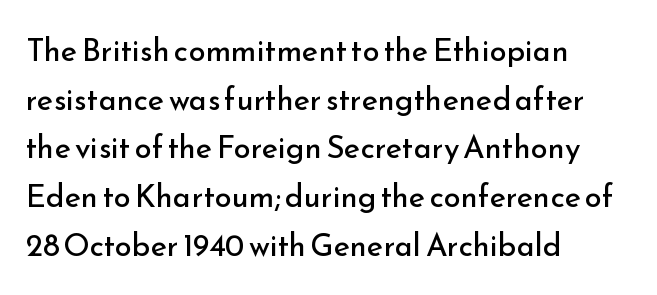
{"serif": "no", "italic": "no", "bold": "no", "weight": "regular", "width": "normal", "stroke_contrast": "low", "x_height": "small", "monospaced": "no", "underline": "no", "align": "left", "line_spacing": "normal", "line_spacing_ratio": 1.57, "letter_spacing": "normal", "letter_spacing_em": 0.0, "glyph_px": 31}
